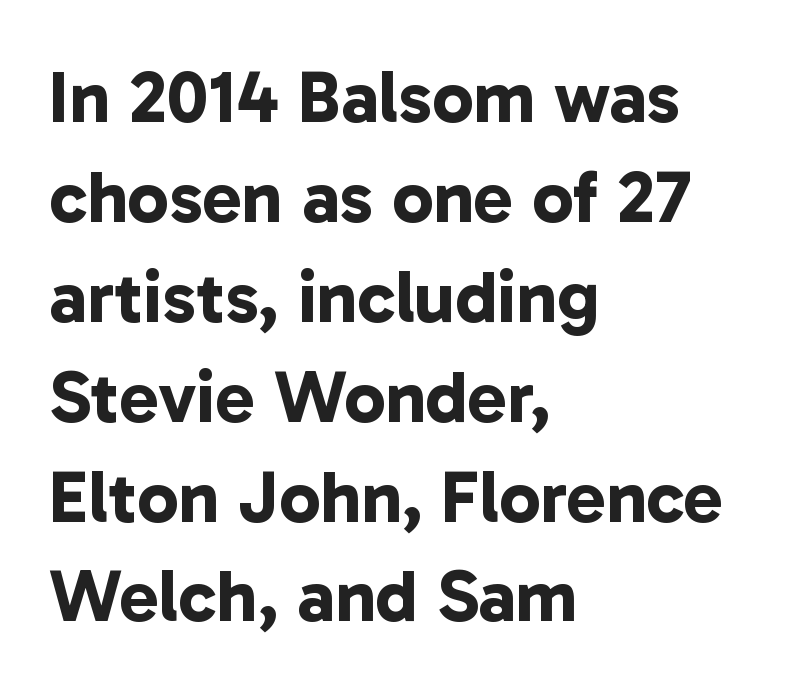
{"serif": "no", "bold": "yes", "weight": "bold", "width": "normal", "stroke_contrast": "low", "x_height": "medium", "monospaced": "no", "underline": "no", "align": "left", "line_spacing": "normal", "line_spacing_ratio": 1.35, "letter_spacing": "normal", "letter_spacing_em": 0.0, "glyph_px": 74}
